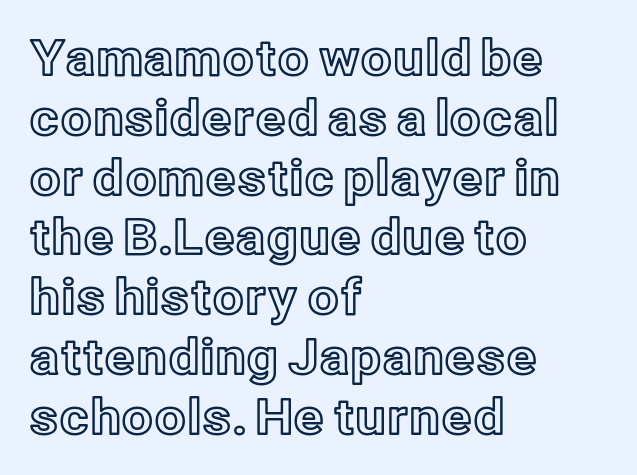
{"italic": "no", "width": "normal", "x_height": "medium", "monospaced": "no", "underline": "no", "align": "left", "line_spacing_ratio": 1.22, "letter_spacing": "normal", "letter_spacing_em": 0.0, "glyph_px": 49}
